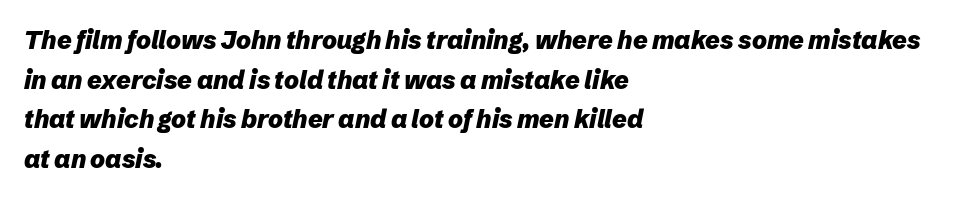
Q: Is the text bold? A: Yes.
Q: Is the text italic (slanted)? A: Yes, it leans right by about 12 degrees.
Q: Is the text underlined? A: No.
Q: How is the paragraph aligned? A: Left-aligned.
Q: Is the spacing between letters normal or unusually wide? A: Normal.
Q: Is the spacing between lines tight, normal or loose? A: Normal.
